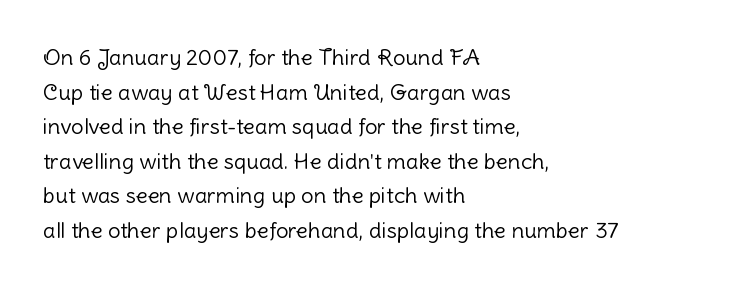
The image shows 22 px text type, upright; set left-aligned, normal line spacing (1.57x), normal letter spacing, not underlined.
